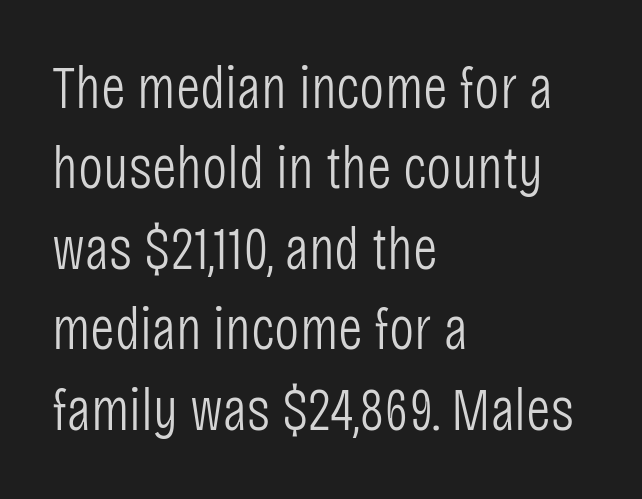
The image shows 60 px light, condensed sans-serif type, upright; set left-aligned, normal line spacing (1.34x), normal letter spacing, not underlined; low stroke contrast and a large x-height.
